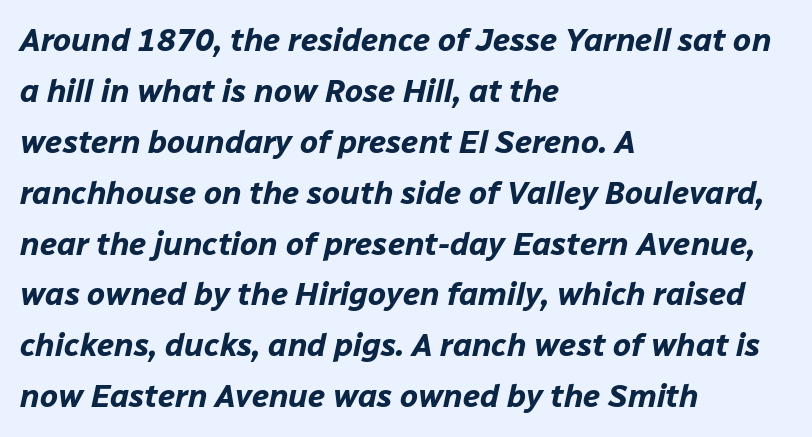
Q: Is the text bold? A: Yes.
Q: Is the text italic (slanted)? A: Yes, it leans right by about 12 degrees.
Q: Is the text underlined? A: No.
Q: How is the paragraph aligned? A: Left-aligned.
Q: Is the spacing between letters normal or unusually wide? A: Normal.
Q: Is the spacing between lines tight, normal or loose? A: Normal.
Q: Width (condensed, normal, or wide)? A: Normal.
Q: Stroke contrast? A: Low.
Q: x-height? A: Medium.
Q: Monospaced? A: No.
